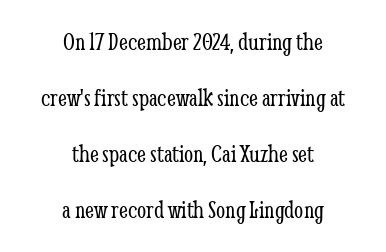
Tracking value appears to be zero — textbook default spacing. No extra ink here — the face is not bold. Is the block centered? Yes — each line is placed symmetrically about the middle. Successive baselines arrive slowly, with a big drop between each. Just letters on the line, the space beneath them empty.
